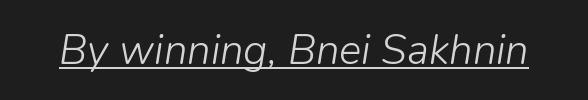
{"italic": "yes", "lean": "right", "slant_degrees": 9, "bold": "no", "weight": "light", "width": "normal", "stroke_contrast": "low", "x_height": "medium", "monospaced": "no", "underline": "yes", "letter_spacing": "normal", "letter_spacing_em": 0.0, "glyph_px": 42}
